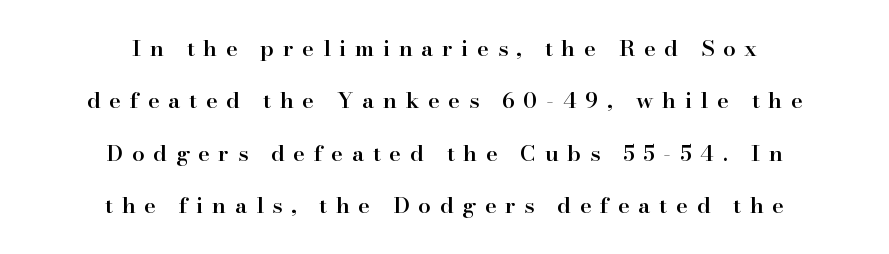
The image shows 22 px text type, upright; set centered, loose line spacing (2.38x), unusually wide letter spacing (+0.4 em), not underlined.
